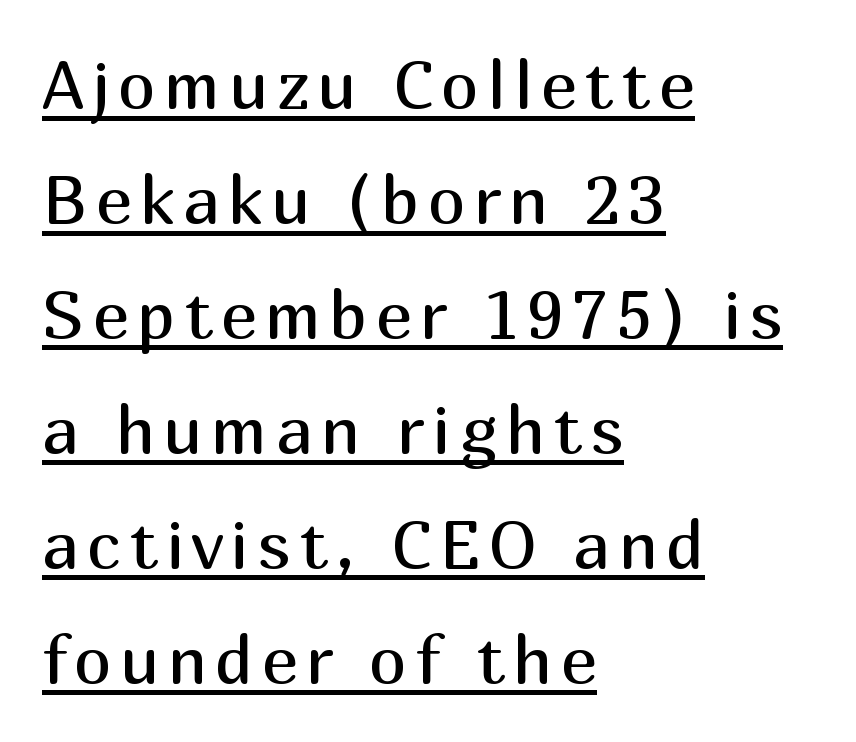
Q: Is the text bold? A: No.
Q: Is the text italic (slanted)? A: No, it is upright.
Q: Is the typeface a serif or a sans-serif typeface? A: Sans-serif.
Q: Is the text underlined? A: Yes.
Q: How is the paragraph aligned? A: Left-aligned.
Q: Is the spacing between lines tight, normal or loose? A: Normal.
Q: Width (condensed, normal, or wide)? A: Normal.
Q: Stroke contrast? A: Medium.
Q: x-height? A: Medium.
Q: Monospaced? A: No.
